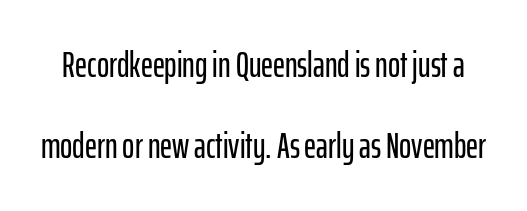
The image shows 37 px condensed sans-serif type, upright; set loose line spacing (2.19x), normal letter spacing, not underlined; low stroke contrast and a medium x-height.
